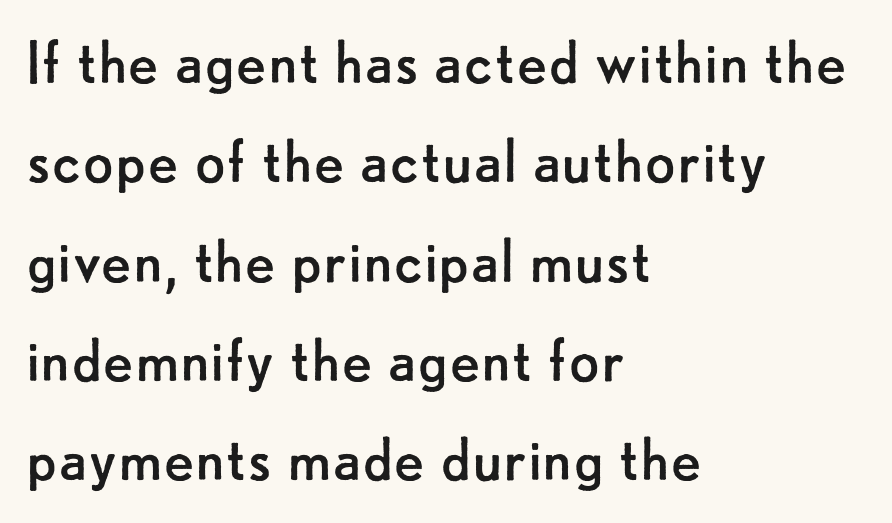
Nothing heavy about these letters — not bold at all. Evenly set lines give the paragraph a standard silhouette. Compared with a centered layout, this one pins lines to the left instead. The glyphs in this specimen are sans serif. The typography opts for an upright posture over an oblique one.
